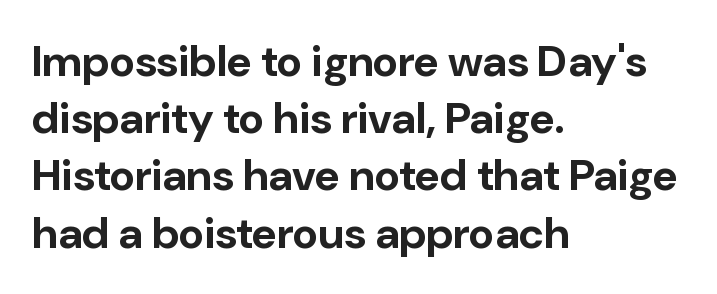
The image shows 44 px bold sans-serif type, upright; set left-aligned, normal line spacing (1.3x), normal letter spacing, not underlined; low stroke contrast and a medium x-height.
